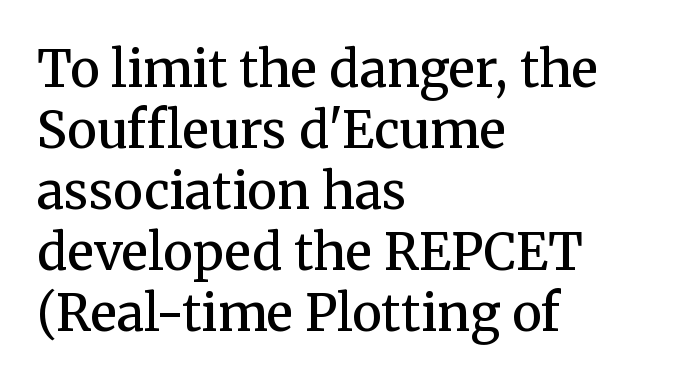
Q: Is the text bold? A: Semi-bold.
Q: Is the text italic (slanted)? A: No, it is upright.
Q: Is the typeface a serif or a sans-serif typeface? A: Serif.
Q: Is the text underlined? A: No.
Q: How is the paragraph aligned? A: Left-aligned.
Q: Is the spacing between letters normal or unusually wide? A: Normal.
Q: Width (condensed, normal, or wide)? A: Normal.
Q: Stroke contrast? A: Medium.
Q: x-height? A: Medium.
Q: Monospaced? A: No.
